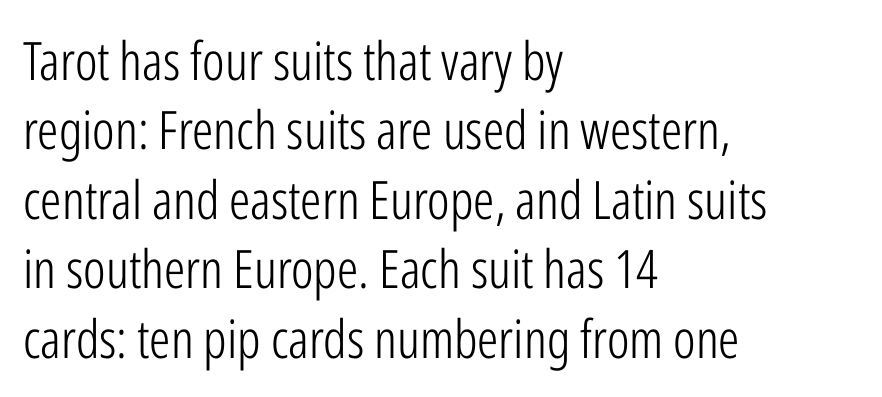
{"serif": "no", "italic": "no", "bold": "no", "weight": "light", "width": "condensed", "stroke_contrast": "low", "x_height": "medium", "monospaced": "no", "underline": "no", "align": "left", "line_spacing": "normal", "line_spacing_ratio": 1.31, "letter_spacing": "normal", "letter_spacing_em": 0.0, "glyph_px": 53}
